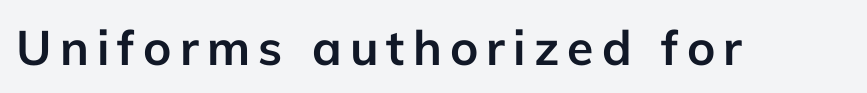
Q: Is the text bold? A: Yes.
Q: Is the text italic (slanted)? A: No, it is upright.
Q: Is the typeface a serif or a sans-serif typeface? A: Sans-serif.
Q: Is the text underlined? A: No.
Q: Width (condensed, normal, or wide)? A: Normal.
Q: Stroke contrast? A: Low.
Q: x-height? A: Medium.
Q: Monospaced? A: No.
